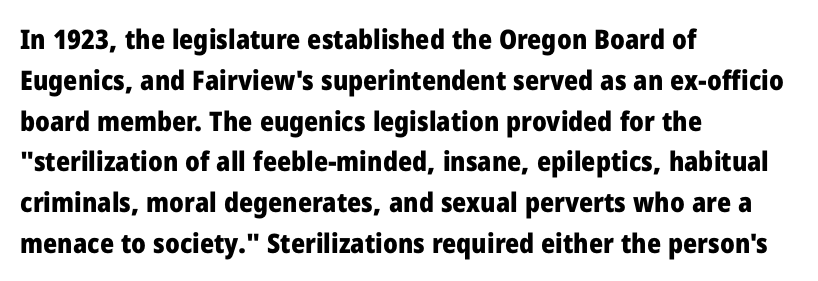
Q: Is the text bold? A: Yes.
Q: Is the text italic (slanted)? A: No, it is upright.
Q: Is the text underlined? A: No.
Q: How is the paragraph aligned? A: Left-aligned.
Q: Is the spacing between letters normal or unusually wide? A: Normal.
Q: Is the spacing between lines tight, normal or loose? A: Normal.
